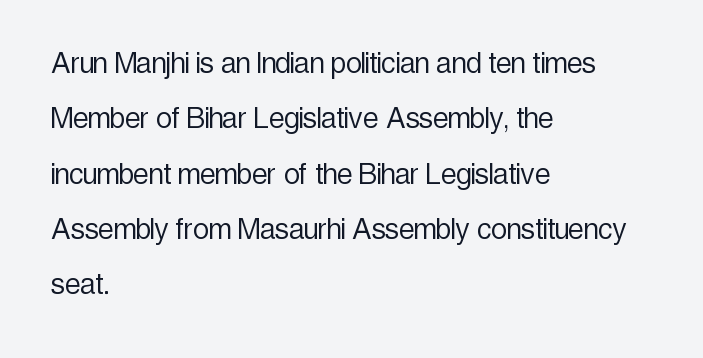
Each new line begins a customary step beneath the previous one. Style check: upright. Default kerning and tracking; the words read as compact shapes. The letters advance in unequal steps, a hallmark of proportional type.
